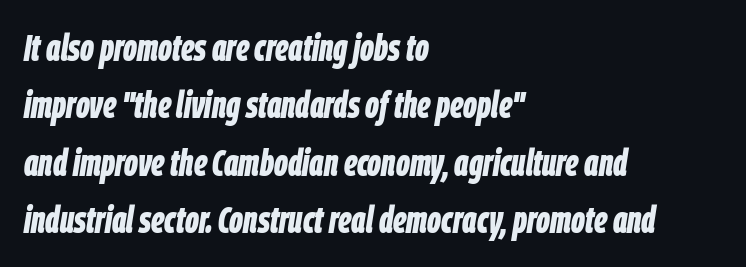
The image shows 38 px bold, condensed type, italic (leaning right); set left-aligned, normal line spacing (1.51x), normal letter spacing, not underlined; low stroke contrast and a large x-height.
